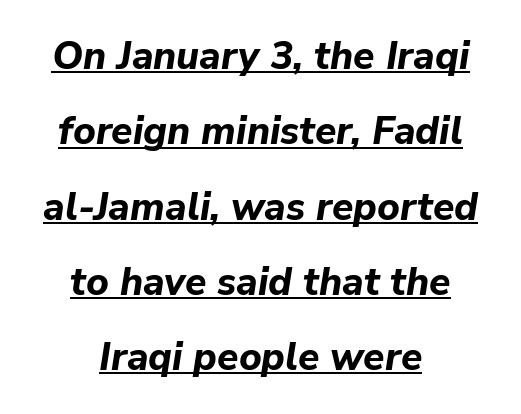
Q: Is the text bold? A: Yes.
Q: Is the text italic (slanted)? A: Yes, it leans right by about 9 degrees.
Q: Is the text underlined? A: Yes.
Q: How is the paragraph aligned? A: Centered.
Q: Is the spacing between letters normal or unusually wide? A: Normal.
Q: Is the spacing between lines tight, normal or loose? A: Loose.
Q: Width (condensed, normal, or wide)? A: Normal.
Q: Stroke contrast? A: Low.
Q: x-height? A: Medium.
Q: Monospaced? A: No.
